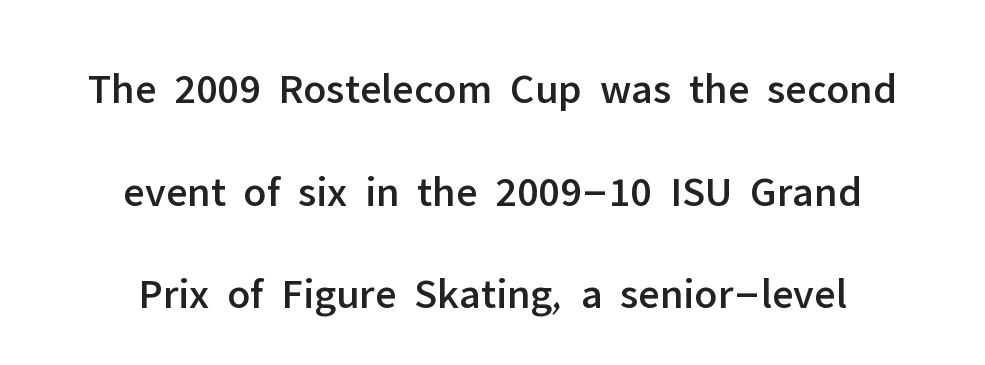
Q: Is the text italic (slanted)? A: No, it is upright.
Q: Is the typeface a serif or a sans-serif typeface? A: Sans-serif.
Q: Is the text underlined? A: No.
Q: How is the paragraph aligned? A: Centered.
Q: Is the spacing between letters normal or unusually wide? A: Normal.
Q: Is the spacing between lines tight, normal or loose? A: Loose.
Q: Width (condensed, normal, or wide)? A: Normal.
Q: Stroke contrast? A: Low.
Q: x-height? A: Medium.
Q: Monospaced? A: No.
